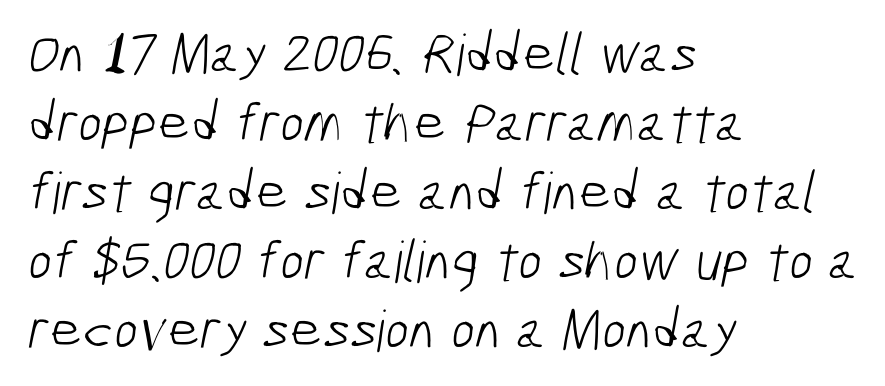
Q: Is the text bold? A: No.
Q: Is the typeface a serif or a sans-serif typeface? A: Sans-serif.
Q: Is the text underlined? A: No.
Q: How is the paragraph aligned? A: Left-aligned.
Q: Is the spacing between letters normal or unusually wide? A: Normal.
Q: Width (condensed, normal, or wide)? A: Condensed.
Q: Stroke contrast? A: Low.
Q: x-height? A: Medium.
Q: Monospaced? A: No.
